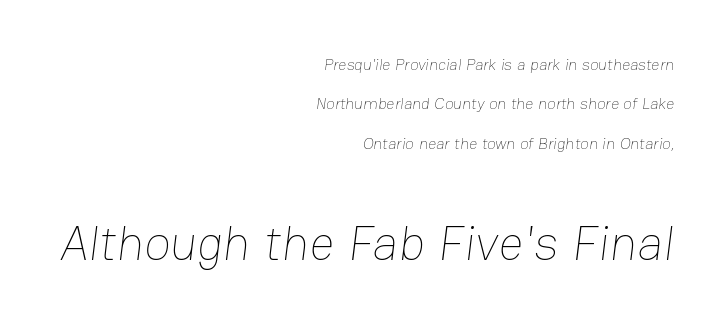
This sample has the flowing, uneven cadence of proportional lettering. Honestly, there is no underline to notice here at all. Default kerning and tracking; the words read as compact shapes. The ragged edge is on the left, which tells us the setting is flush right. Weight: not bold — regular or lighter.
